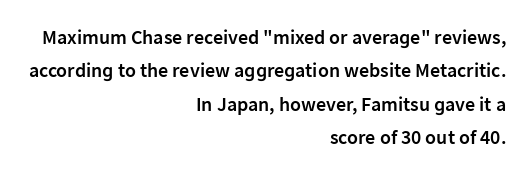
It's the straight-up-and-down kind of type. Check under the words: just untouched page. The paragraph shown leans on its right margin. Between one letter and the next there's only the usual sliver of space.
